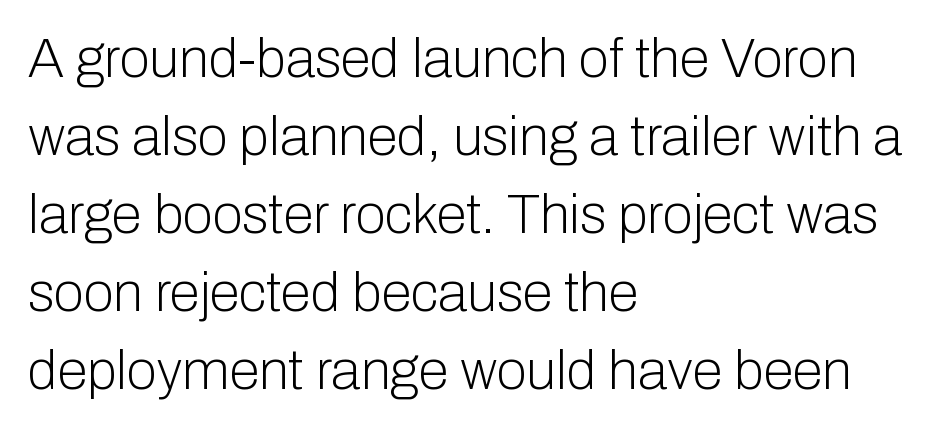
A typesetter would mark this as roman, not italic. This rendering leaves character spacing at its baseline value. The block of text has a typical density, with ordinary space between rows. The strip under each line holds only bare page. What kind of face is this? One without serifs — a sans.
